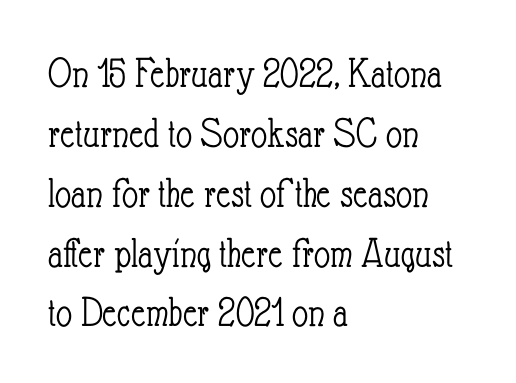
{"italic": "no", "bold": "no", "weight": "light", "width": "condensed", "stroke_contrast": "low", "x_height": "small", "monospaced": "no", "underline": "no", "align": "left", "line_spacing": "normal", "line_spacing_ratio": 1.36, "letter_spacing": "normal", "letter_spacing_em": 0.0, "glyph_px": 44}
